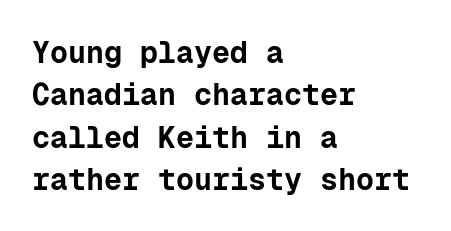
Q: Is the text bold? A: Yes.
Q: Is the text italic (slanted)? A: No, it is upright.
Q: Is the typeface a serif or a sans-serif typeface? A: Sans-serif.
Q: Is the text underlined? A: No.
Q: How is the paragraph aligned? A: Left-aligned.
Q: Is the spacing between letters normal or unusually wide? A: Normal.
Q: Is the spacing between lines tight, normal or loose? A: Normal.
Q: Width (condensed, normal, or wide)? A: Normal.
Q: Stroke contrast? A: Low.
Q: x-height? A: Medium.
Q: Monospaced? A: Yes.
